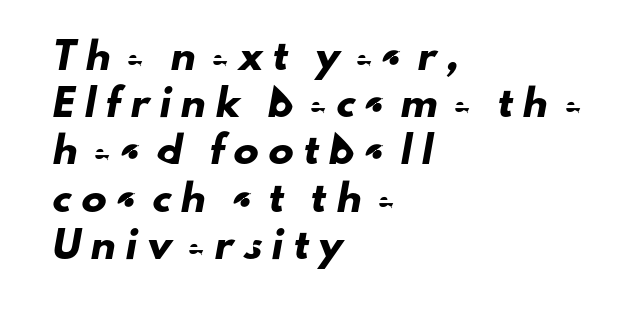
Q: Is the text underlined? A: No.
Q: How is the paragraph aligned? A: Left-aligned.
Q: Is the spacing between letters normal or unusually wide? A: Unusually wide.
